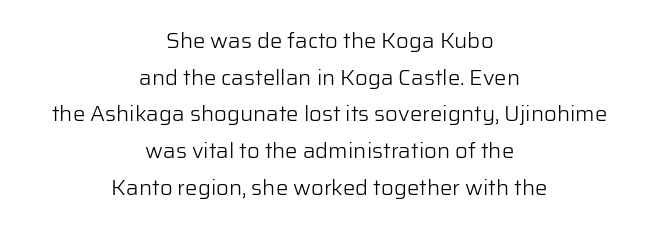
{"italic": "no", "bold": "no", "underline": "no", "align": "center", "line_spacing": "normal", "line_spacing_ratio": 1.67, "letter_spacing": "normal", "letter_spacing_em": 0.0, "glyph_px": 22}
